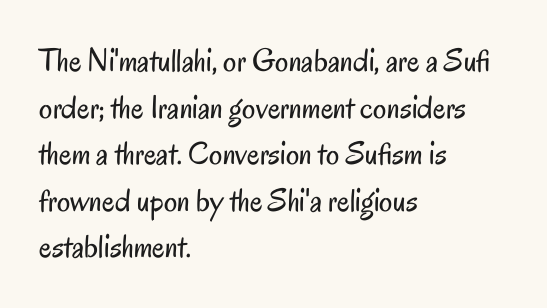
{"serif": "no", "italic": "no", "bold": "no", "weight": "regular", "width": "condensed", "stroke_contrast": "low", "x_height": "small", "monospaced": "no", "underline": "no", "align": "left", "line_spacing": "normal", "line_spacing_ratio": 1.41, "letter_spacing": "normal", "letter_spacing_em": 0.0, "glyph_px": 33}
